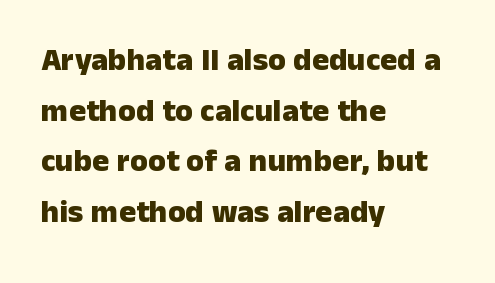
{"serif": "no", "italic": "no", "bold": "yes", "weight": "heavy", "width": "normal", "stroke_contrast": "low", "x_height": "medium", "monospaced": "no", "underline": "no", "align": "left", "line_spacing": "normal", "line_spacing_ratio": 1.58, "letter_spacing": "normal", "letter_spacing_em": 0.0, "glyph_px": 32}
